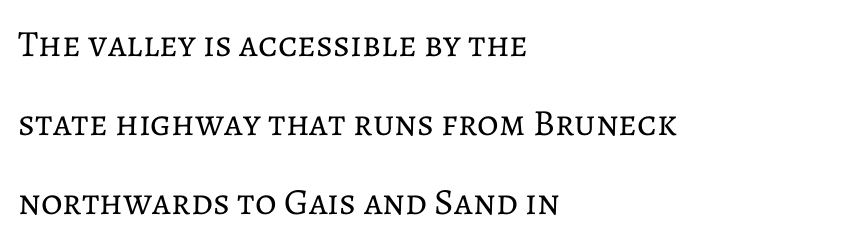
The letterforms sit shoulder to shoulder at normal distance. This rendering features lettering with no underline. Think of a printed novel: that variable character pitch is what you see here. Each line starts at the same left margin while the right side varies.
